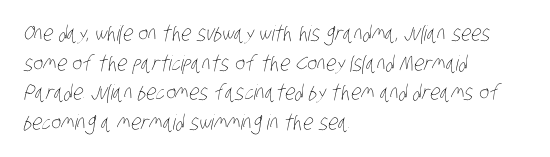
The image shows 21 px text type; set left-aligned, normal line spacing (1.41x), normal letter spacing, not underlined.
